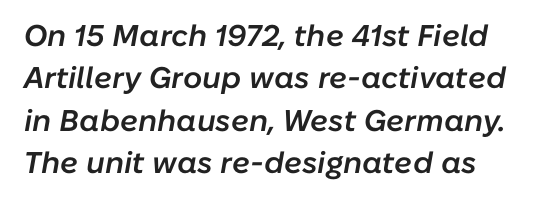
{"italic": "yes", "lean": "right", "slant_degrees": 10, "bold": "semi", "weight": "semibold", "width": "normal", "stroke_contrast": "low", "x_height": "medium", "monospaced": "no", "underline": "no", "line_spacing": "normal", "line_spacing_ratio": 1.41, "letter_spacing": "normal", "letter_spacing_em": 0.0, "glyph_px": 30}
